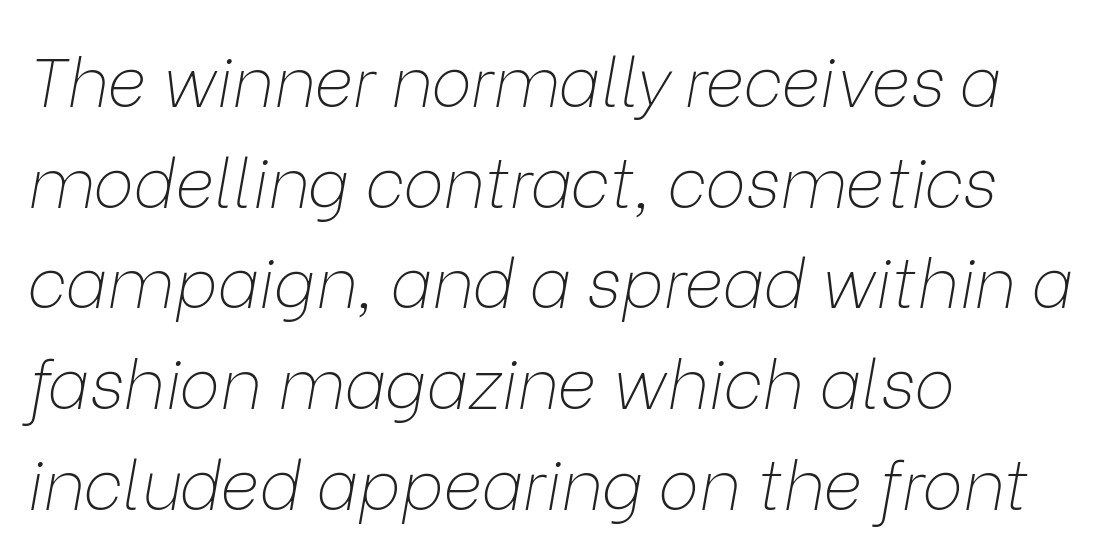
The image shows 68 px thin type, italic (leaning right); set left-aligned, normal line spacing (1.48x), normal letter spacing, not underlined; low stroke contrast and a medium x-height.
